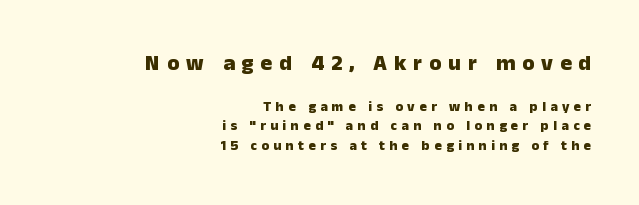
Is there any slant? The stems are plumb. A full-strength bold gives these letters their thick strokes. Beneath every word, the page is bare. The initial chunk of copy outweighs the following chunk in type size.
